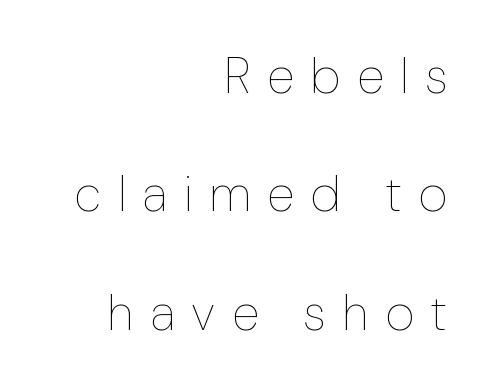
These lines stack with their right ends in a neat column. The letterforms sit at book weight or below. Rule under the text: the space is simply empty. Nope, not italic — everything's standing straight.
